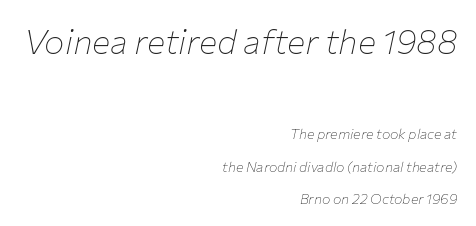
{"italic": "yes", "lean": "right", "slant_degrees": 12, "bold": "no", "weight": "thin", "width": "normal", "stroke_contrast": "low", "x_height": "medium", "monospaced": "no", "underline": "no", "align": "right", "line_spacing": "loose", "line_spacing_ratio": 2.3, "letter_spacing": "normal", "letter_spacing_em": 0.0, "larger_block": "first", "size_ratio": 2.43, "glyph_px": 34}
